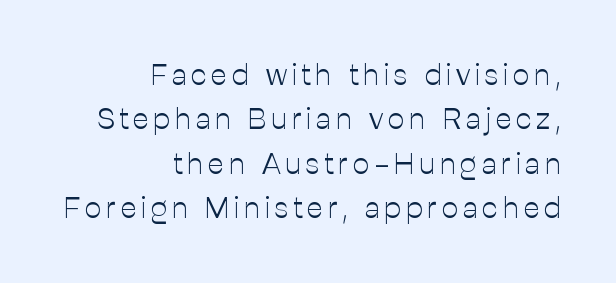
{"serif": "no", "italic": "no", "bold": "no", "weight": "light", "width": "normal", "stroke_contrast": "low", "x_height": "medium", "monospaced": "no", "underline": "no", "align": "right", "line_spacing": "normal", "line_spacing_ratio": 1.48, "glyph_px": 30}
